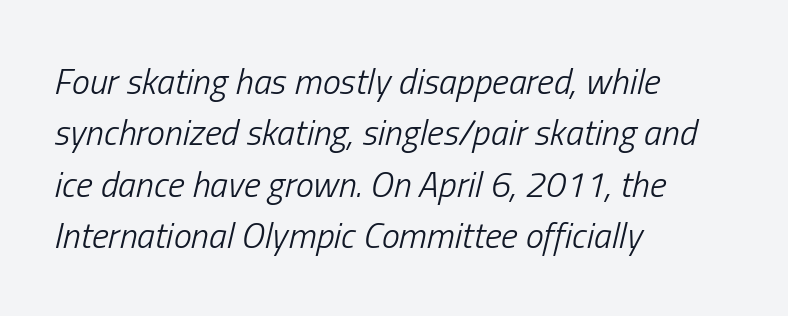
Ink coverage per letter is moderate at most. Decoration check: the copy has no underline. Looks like regular typesetting: each glyph gets only the width it needs. Compared with typical body copy, the letter spacing here is the same. A classic flush-left, rag-right setting is used for this passage.
